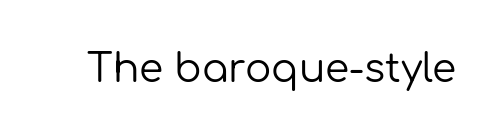
The image shows 39 px regular-weight sans-serif type, upright; set normal letter spacing, not underlined; low stroke contrast and a medium x-height.
